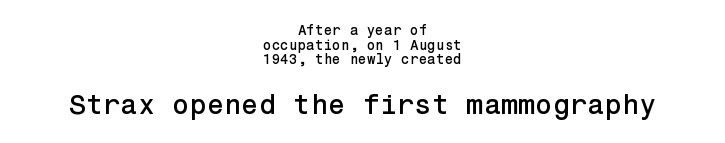
The lines in this sample share a center point and differ in where they start and stop. The block of text is dense from top to bottom, with scant space between rows. Only glyphs here, with clear space below each row. Serif or sans? Sans — the stroke terminals are bare. Does the lettering tilt? It doesn't — this is upright.
